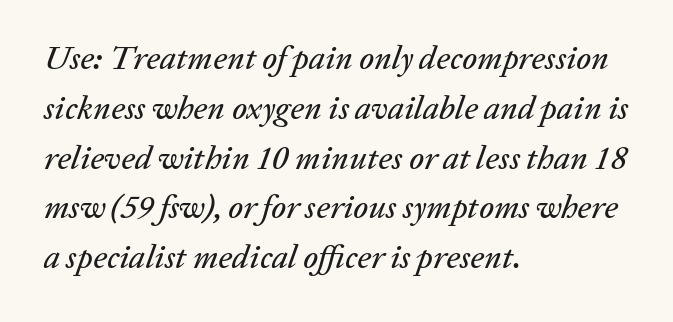
Q: Is the text italic (slanted)? A: Yes, it leans right by about 20 degrees.
Q: Is the text underlined? A: No.
Q: How is the paragraph aligned? A: Left-aligned.
Q: Is the spacing between letters normal or unusually wide? A: Normal.
Q: Is the spacing between lines tight, normal or loose? A: Normal.
Q: Width (condensed, normal, or wide)? A: Normal.
Q: Stroke contrast? A: Low.
Q: x-height? A: Medium.
Q: Monospaced? A: No.
